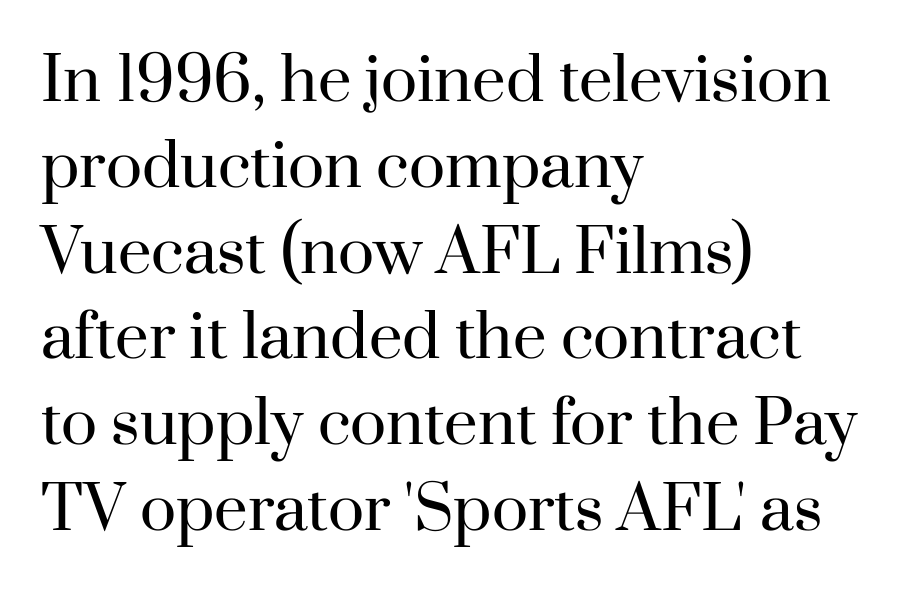
{"serif": "yes", "italic": "no", "bold": "no", "weight": "regular", "width": "normal", "stroke_contrast": "high", "x_height": "small", "monospaced": "no", "underline": "no", "align": "left", "line_spacing": "normal", "line_spacing_ratio": 1.43, "letter_spacing": "normal", "letter_spacing_em": 0.0, "glyph_px": 60}
